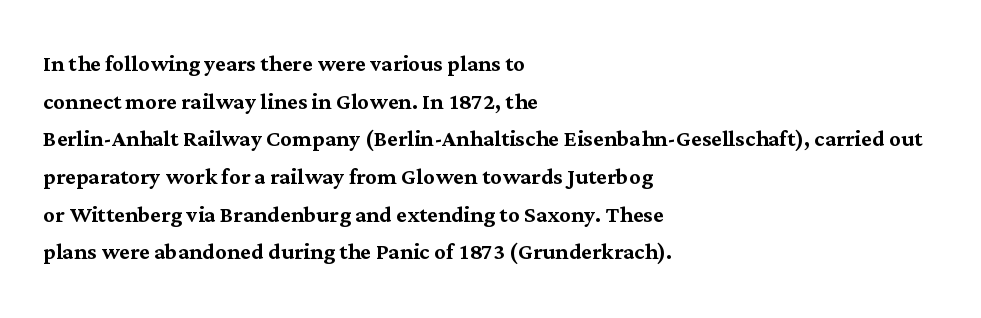
Here the glyphs are tracked normally, forming tight word shapes. Layout note: lines flush left. The face used here is seriffed, in the tradition of book romans. The passage shown is not underscored anywhere. Does the lettering tilt? It doesn't — this is upright. Reading down the column, the eye jumps a familiar distance to each next line.
